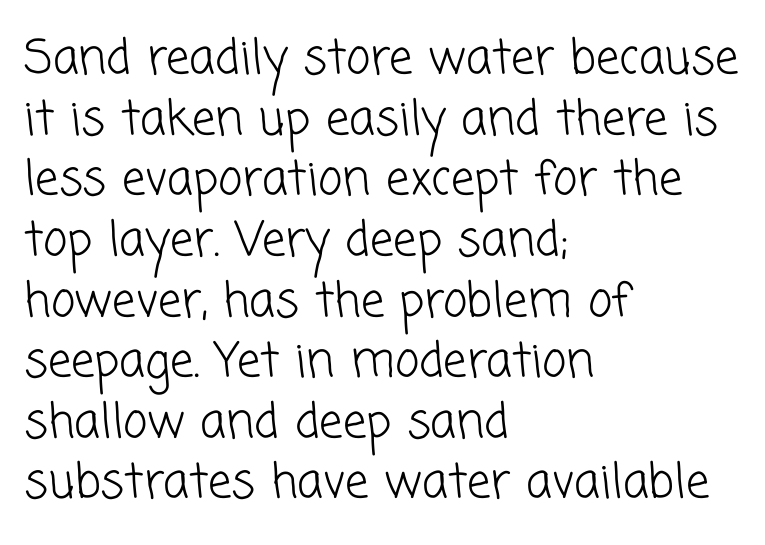
The image shows 47 px light sans-serif type; set left-aligned, normal line spacing (1.29x), normal letter spacing, not underlined; low stroke contrast and a medium x-height.
